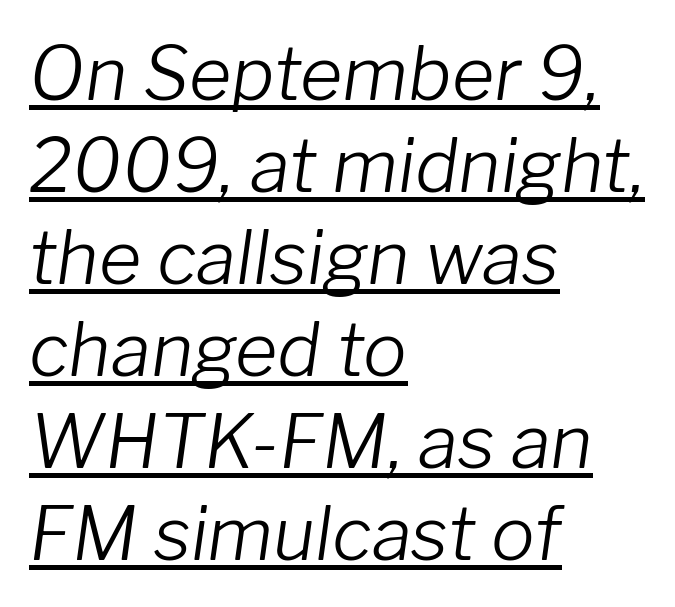
{"italic": "yes", "lean": "right", "slant_degrees": 8, "bold": "no", "weight": "light", "width": "normal", "stroke_contrast": "low", "x_height": "medium", "monospaced": "no", "underline": "yes", "align": "left", "line_spacing": "normal", "line_spacing_ratio": 1.26, "letter_spacing": "normal", "letter_spacing_em": 0.0, "glyph_px": 73}
